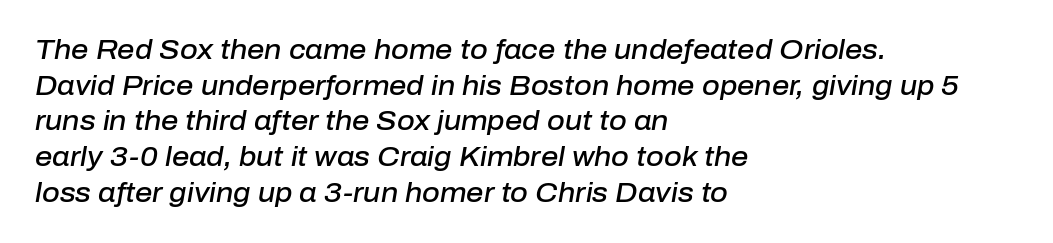
Rule under the text: the space is simply empty. A somewhat darkened texture: the type is semibold rather than bold. The typography opts for an oblique posture over an upright one. The line texture is even and compact thanks to regular tracking. Notice how the passage keeps a crisp vertical edge on the left only. These lines sit exactly where default settings would place them.
